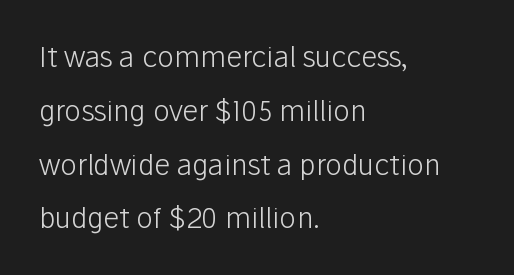
The image shows 28 px light sans-serif type, upright; set left-aligned, loose line spacing (1.92x), normal letter spacing, not underlined; low stroke contrast and a medium x-height.
